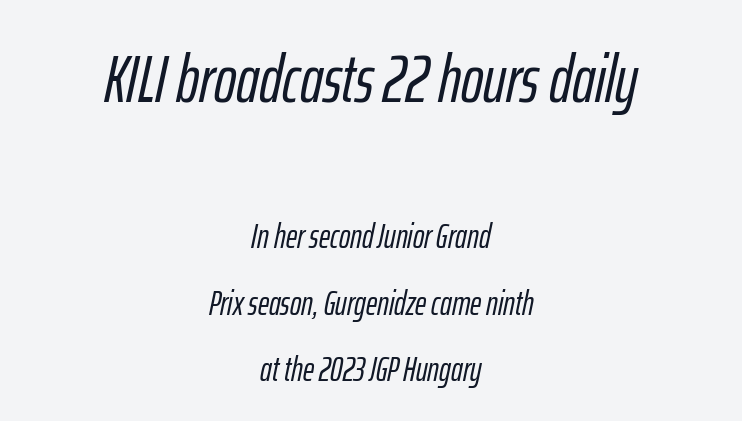
Q: Is the text italic (slanted)? A: Yes, it leans right by about 12 degrees.
Q: Is the text underlined? A: No.
Q: How is the paragraph aligned? A: Centered.
Q: Is the spacing between letters normal or unusually wide? A: Normal.
Q: Is the spacing between lines tight, normal or loose? A: Loose.
Q: Which block of text is set in a larger size, the first (top) or the second (bottom)? A: The first (top) one.
Q: Width (condensed, normal, or wide)? A: Condensed.
Q: Stroke contrast? A: Low.
Q: x-height? A: Medium.
Q: Monospaced? A: No.
